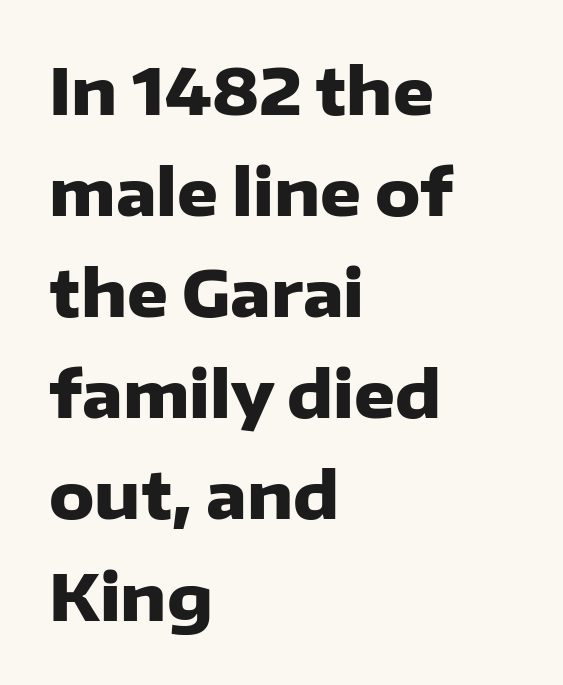
No feet cap the strokes, marking this as sans-serif type. These lines sit exactly where default settings would place them. Character widths vary here, with narrow letters taking less room than wide ones. Strong, thick strokes mark this as bold type. The string is rendered with underlining switched off.
